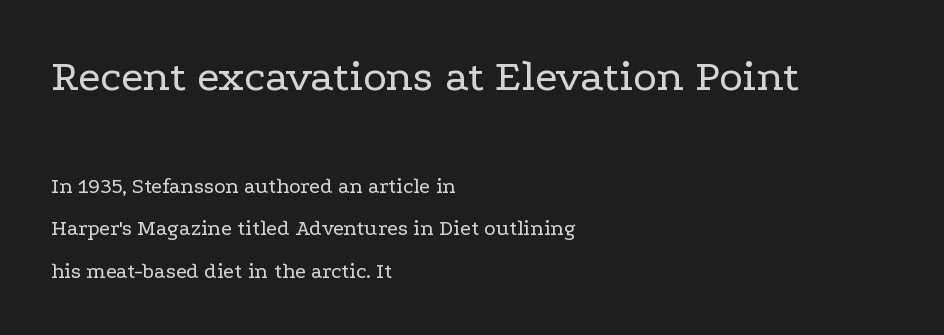
The image shows 45 px regular-weight, wide serif type, upright; set left-aligned, loose line spacing (1.93x), normal letter spacing, not underlined; the first (top) block is 2.05x larger; low stroke contrast and a medium x-height.
